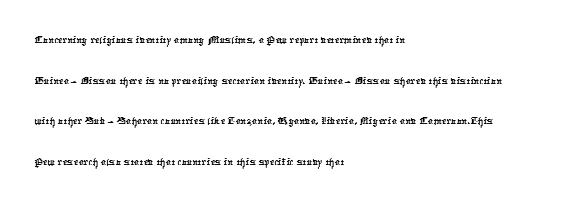
The image shows 26 px text type; set left-aligned, normal line spacing (1.56x), normal letter spacing, not underlined.
